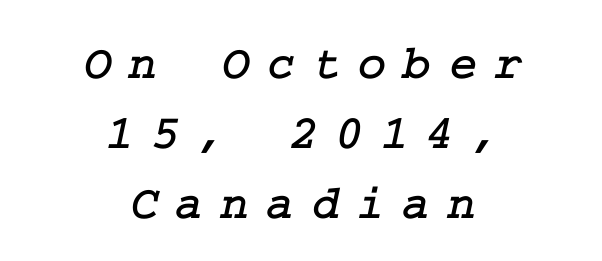
Q: Is the typeface a serif or a sans-serif typeface? A: Serif.
Q: Is the text underlined? A: No.
Q: How is the paragraph aligned? A: Centered.
Q: Is the spacing between letters normal or unusually wide? A: Unusually wide.
Q: Is the spacing between lines tight, normal or loose? A: Normal.
Q: Width (condensed, normal, or wide)? A: Normal.
Q: Stroke contrast? A: Low.
Q: x-height? A: Medium.
